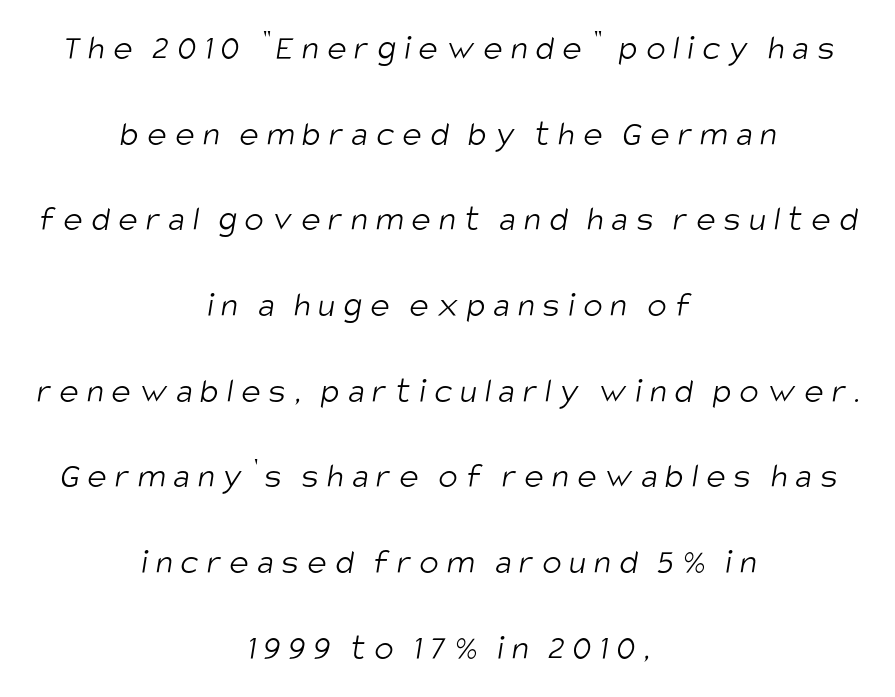
The block of text is sparse from top to bottom, with ample space between rows. The passage shown is typed in a proportional face where columns would drift. Rule under the text: the space is simply empty. Centered paragraph, ragged on both sides.
